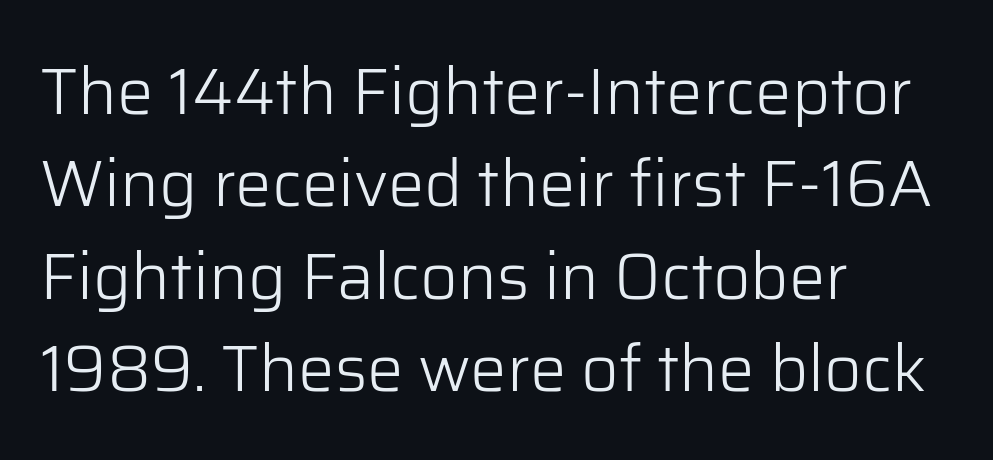
Q: Is the text bold? A: No.
Q: Is the text italic (slanted)? A: No, it is upright.
Q: Is the typeface a serif or a sans-serif typeface? A: Sans-serif.
Q: Is the text underlined? A: No.
Q: How is the paragraph aligned? A: Left-aligned.
Q: Is the spacing between letters normal or unusually wide? A: Normal.
Q: Is the spacing between lines tight, normal or loose? A: Normal.
Q: Width (condensed, normal, or wide)? A: Normal.
Q: Stroke contrast? A: Low.
Q: x-height? A: Medium.
Q: Monospaced? A: No.
